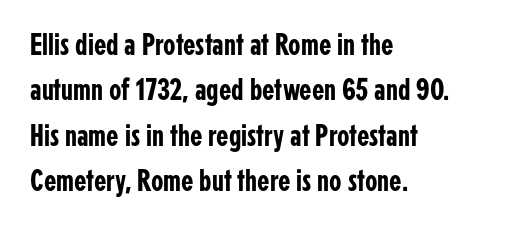
The face used here is proportionally spaced, like ordinary book or web type. Quick note: interline space is typical. This is sans-serif lettering, the kind often seen on screens and signage. Upright lettering throughout. Every row of glyphs begins at an identical x-position on the left.
